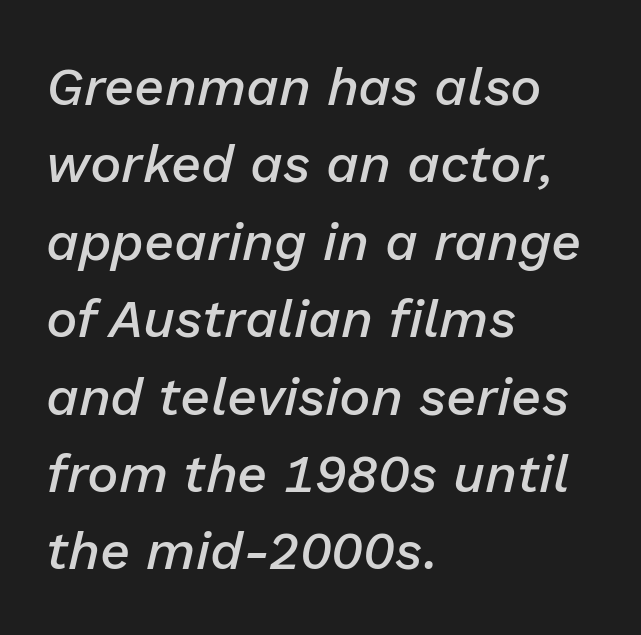
Q: Is the text bold? A: Semi-bold.
Q: Is the text italic (slanted)? A: Yes, it leans right by about 13 degrees.
Q: Is the text underlined? A: No.
Q: How is the paragraph aligned? A: Left-aligned.
Q: Is the spacing between letters normal or unusually wide? A: Normal.
Q: Is the spacing between lines tight, normal or loose? A: Normal.
Q: Width (condensed, normal, or wide)? A: Normal.
Q: Stroke contrast? A: Low.
Q: x-height? A: Medium.
Q: Monospaced? A: No.
